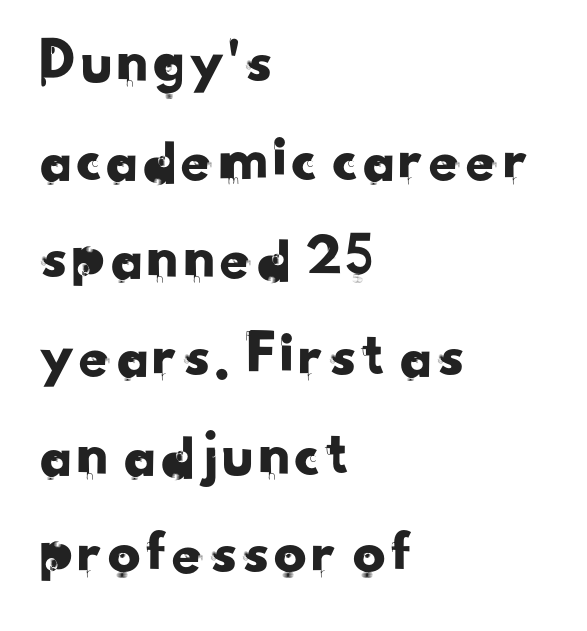
Varying glyph widths throughout — classic text-font behaviour. Unmarked baselines from the first word to the last. Nothing sits at the stroke ends, so this counts as sans-serif. Left-aligned paragraph, ragged on the right. Normally led — the rows are evenly, conventionally spaced.
